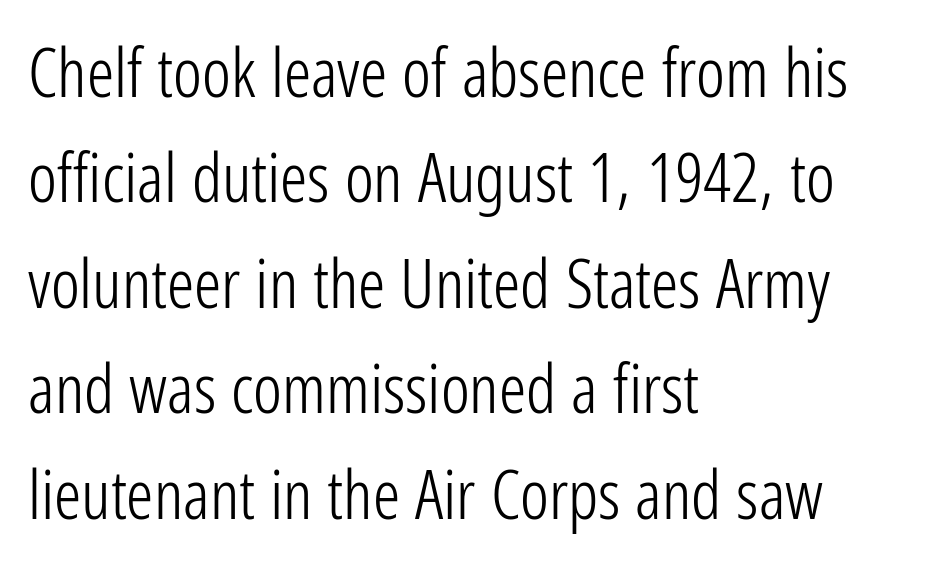
Horizontally, the lines are justified to the leading edge only. You can tell it's not italic because the verticals are truly vertical. Here the designer chose a conventional face with non-uniform glyph widths. Baseline-to-baseline distance is the conventional proportion of letter height. The letters carry no serifs — their stems end cleanly without finishing strokes.
